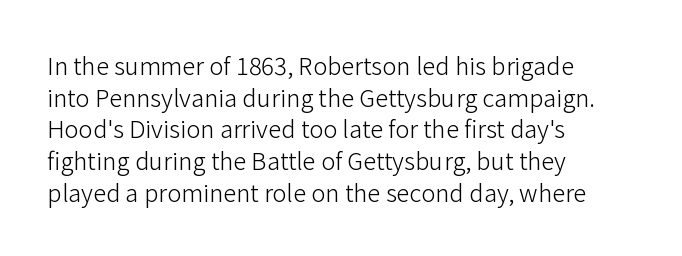
{"italic": "no", "bold": "no", "underline": "no", "align": "left", "line_spacing": "normal", "line_spacing_ratio": 1.32, "letter_spacing": "normal", "letter_spacing_em": 0.0, "glyph_px": 24}
